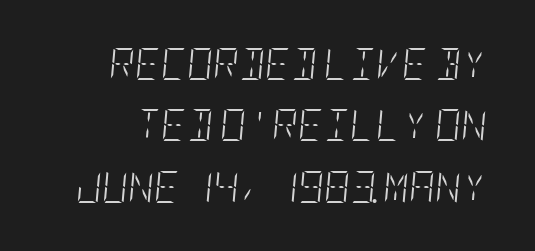
Q: Is the text bold? A: No.
Q: Is the text italic (slanted)? A: Yes, it leans right by about 5 degrees.
Q: Is the text underlined? A: No.
Q: Is the spacing between letters normal or unusually wide? A: Normal.
Q: Is the spacing between lines tight, normal or loose? A: Loose.
Q: Width (condensed, normal, or wide)? A: Condensed.
Q: Stroke contrast? A: Low.
Q: x-height? A: Large.
